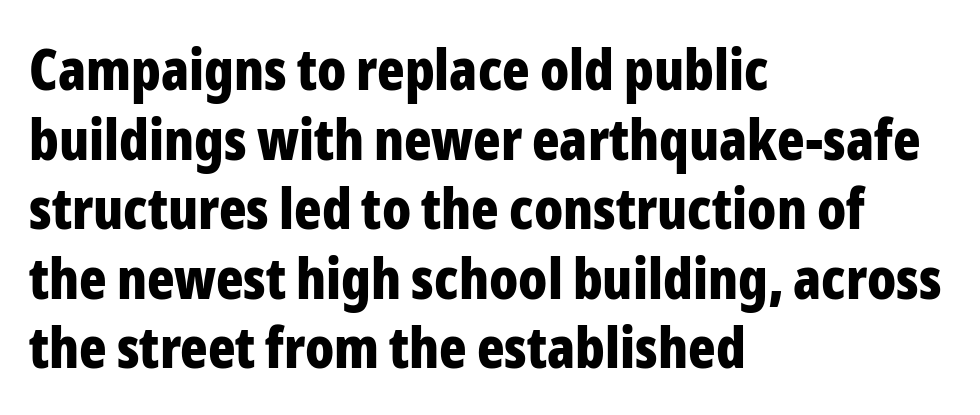
Notice how the passage keeps a crisp vertical edge on the left only. Typographic density is high because the face is bold. Character widths vary here, with narrow letters taking less room than wide ones. Classification — sans serif. The typography opts for an upright posture over an oblique one.
